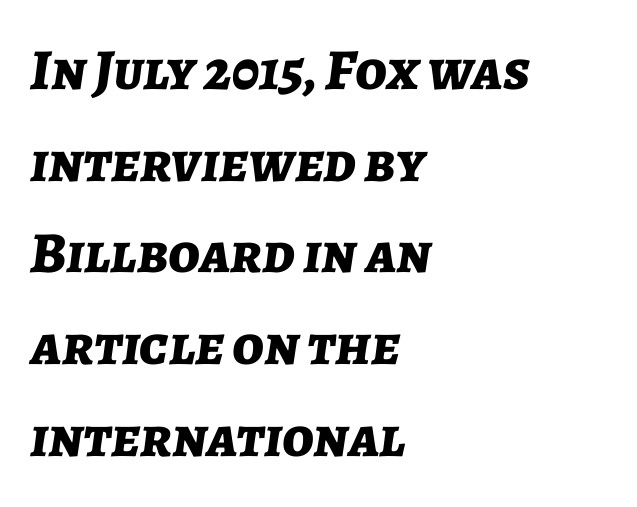
Looks like regular typesetting: each glyph gets only the width it needs. Notice how descenders clear the ascenders below comfortably — that's standard leading. Words float on clear page, feet unadorned. Where is the straight margin? On the left. The characters look thick and weighty, a clear bold.
